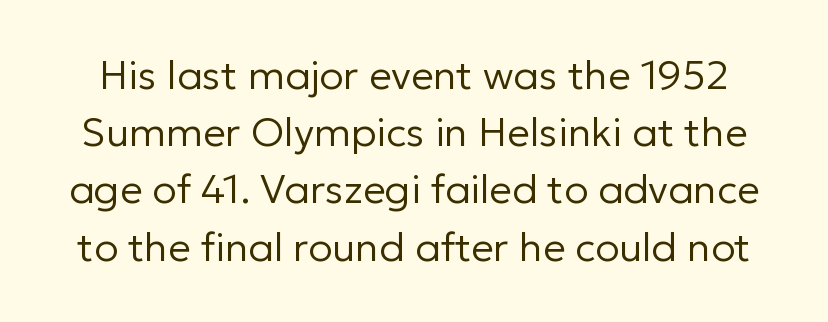
{"serif": "no", "italic": "no", "bold": "no", "weight": "regular", "width": "normal", "stroke_contrast": "low", "x_height": "medium", "monospaced": "no", "underline": "no", "line_spacing": "normal", "line_spacing_ratio": 1.43, "letter_spacing": "normal", "letter_spacing_em": 0.0, "glyph_px": 40}
